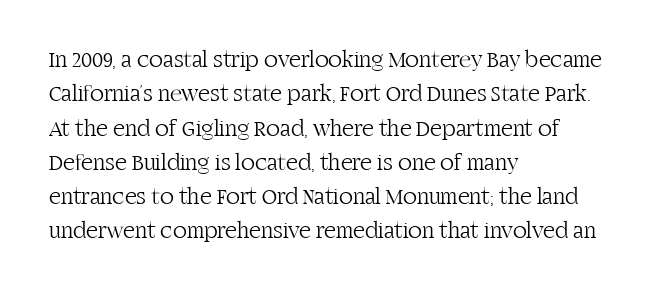
{"italic": "no", "bold": "no", "underline": "no", "align": "left", "line_spacing": "normal", "line_spacing_ratio": 1.49, "letter_spacing": "normal", "letter_spacing_em": 0.0, "glyph_px": 23}
